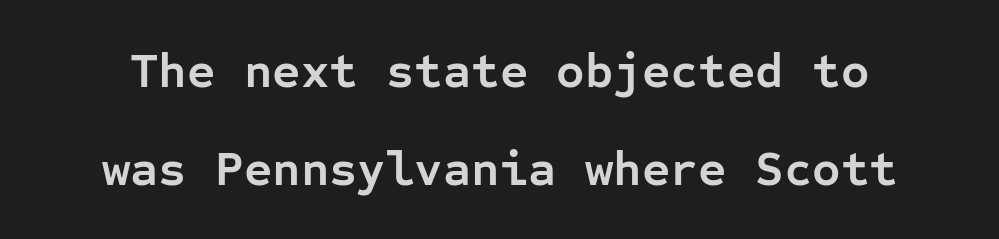
The image shows 49 px semibold sans-serif type, upright, monospaced; set loose line spacing (2.01x), normal letter spacing, not underlined; low stroke contrast and a medium x-height.
